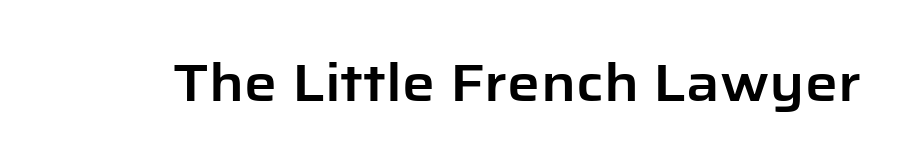
Q: Is the text italic (slanted)? A: No, it is upright.
Q: Is the typeface a serif or a sans-serif typeface? A: Sans-serif.
Q: Is the text underlined? A: No.
Q: Is the spacing between letters normal or unusually wide? A: Normal.
Q: Width (condensed, normal, or wide)? A: Normal.
Q: Stroke contrast? A: Low.
Q: x-height? A: Medium.
Q: Monospaced? A: No.
